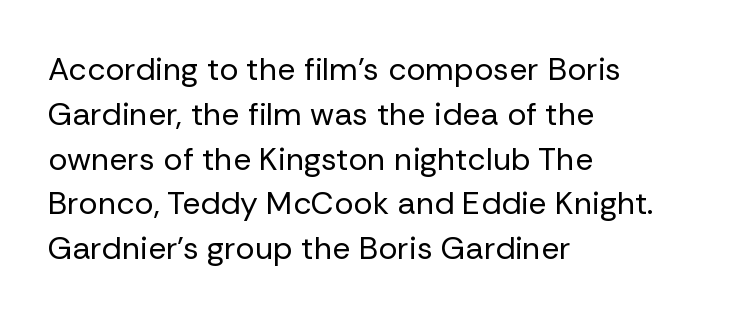
Q: Is the text bold? A: No.
Q: Is the text italic (slanted)? A: No, it is upright.
Q: Is the typeface a serif or a sans-serif typeface? A: Sans-serif.
Q: Is the text underlined? A: No.
Q: How is the paragraph aligned? A: Left-aligned.
Q: Is the spacing between letters normal or unusually wide? A: Normal.
Q: Is the spacing between lines tight, normal or loose? A: Normal.
Q: Width (condensed, normal, or wide)? A: Normal.
Q: Stroke contrast? A: Low.
Q: x-height? A: Medium.
Q: Monospaced? A: No.
